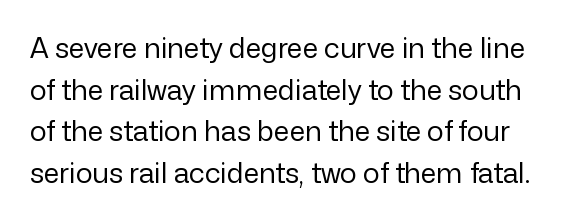
{"serif": "no", "italic": "no", "bold": "no", "weight": "regular", "width": "normal", "stroke_contrast": "low", "x_height": "medium", "monospaced": "no", "underline": "no", "line_spacing": "normal", "line_spacing_ratio": 1.49, "letter_spacing": "normal", "letter_spacing_em": 0.0, "glyph_px": 28}
